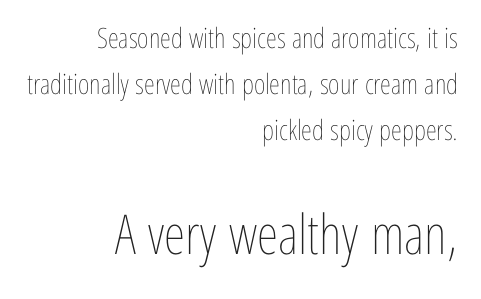
The image shows 55 px thin, condensed type, upright; set right-aligned, normal line spacing (1.65x), normal letter spacing, not underlined; the second (bottom) block is 1.96x larger; low stroke contrast and a medium x-height.
